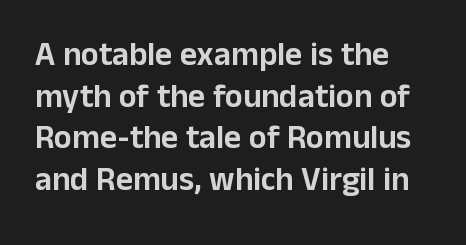
Q: Is the text italic (slanted)? A: No, it is upright.
Q: Is the typeface a serif or a sans-serif typeface? A: Sans-serif.
Q: Is the text underlined? A: No.
Q: How is the paragraph aligned? A: Left-aligned.
Q: Is the spacing between letters normal or unusually wide? A: Normal.
Q: Is the spacing between lines tight, normal or loose? A: Normal.
Q: Width (condensed, normal, or wide)? A: Normal.
Q: Stroke contrast? A: Low.
Q: x-height? A: Medium.
Q: Monospaced? A: No.
